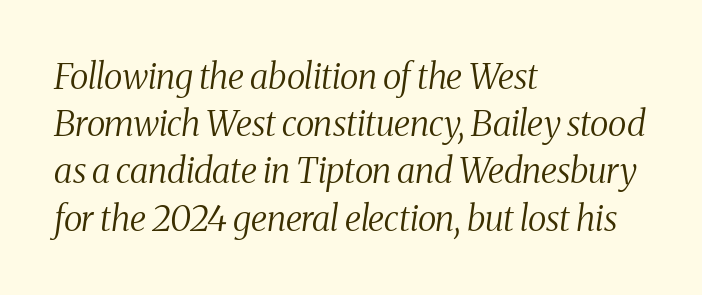
Q: Is the text bold? A: No.
Q: Is the text italic (slanted)? A: Yes, it leans right by about 8 degrees.
Q: Is the typeface a serif or a sans-serif typeface? A: Serif.
Q: Is the text underlined? A: No.
Q: How is the paragraph aligned? A: Left-aligned.
Q: Is the spacing between letters normal or unusually wide? A: Normal.
Q: Is the spacing between lines tight, normal or loose? A: Normal.
Q: Width (condensed, normal, or wide)? A: Condensed.
Q: Stroke contrast? A: Medium.
Q: x-height? A: Medium.
Q: Monospaced? A: No.
